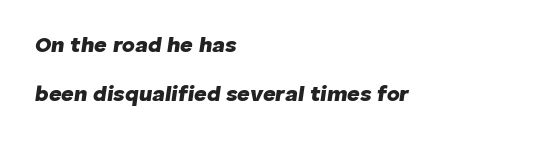
The image shows 22 px bold type, italic (leaning right); set left-aligned, loose line spacing (2.23x), normal letter spacing, not underlined.
